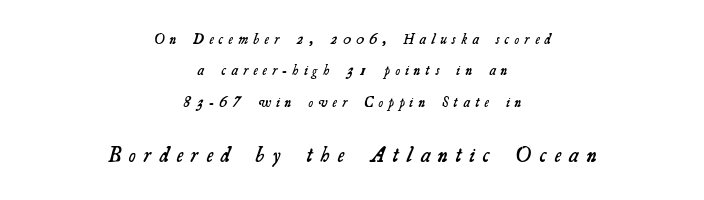
The image shows 21 px text type; set centered, loose line spacing (2.25x), unusually wide letter spacing (+0.39 em), not underlined; the second (bottom) block is 1.5x larger.
